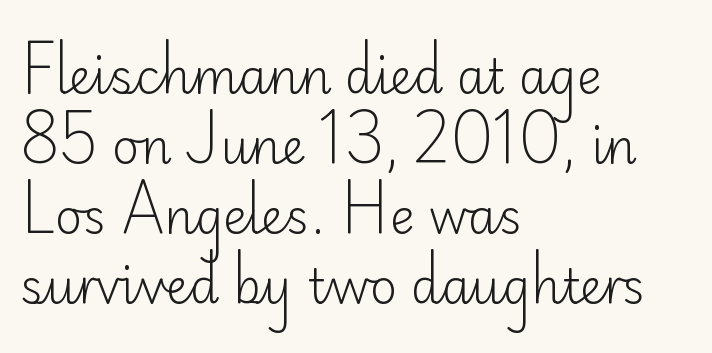
The image shows 47 px light sans-serif type, upright; set left-aligned, normal line spacing (1.49x), normal letter spacing, not underlined; low stroke contrast and a small x-height.
